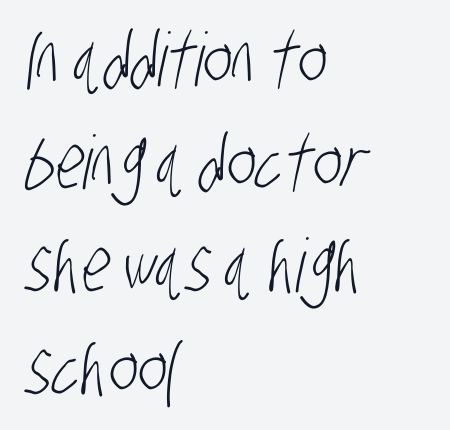
Q: Is the text bold? A: No.
Q: Is the typeface a serif or a sans-serif typeface? A: Sans-serif.
Q: Is the text underlined? A: No.
Q: How is the paragraph aligned? A: Left-aligned.
Q: Is the spacing between letters normal or unusually wide? A: Normal.
Q: Is the spacing between lines tight, normal or loose? A: Normal.
Q: Width (condensed, normal, or wide)? A: Condensed.
Q: Stroke contrast? A: Low.
Q: x-height? A: Large.
Q: Monospaced? A: No.
